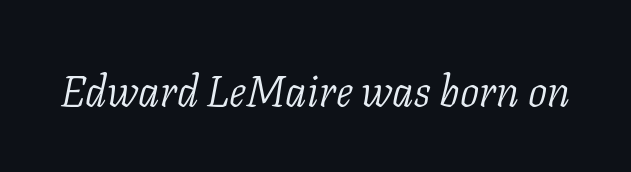
Each letter keeps its own natural width here, so spacing adapts to shape. Descender tails drop into unmarked territory. Compared with typical body copy, the letter spacing here is the same. These lines are composed in type with serifs. The font sits on the lighter half of the weight spectrum, regular included.
